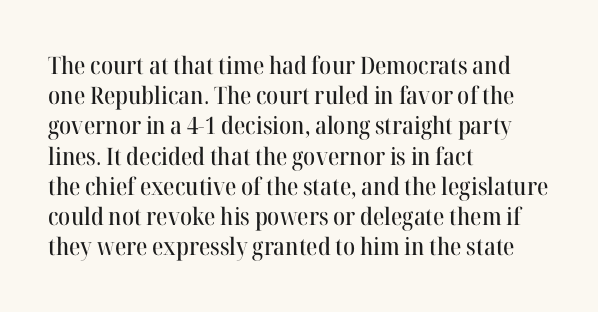
Leading: standard. Ascenders rise straight up at ninety degrees. The text block is weighted toward the left margin, trailing off unevenly rightward. Default kerning and tracking; the words read as compact shapes. Underlining? Definitely not there.
